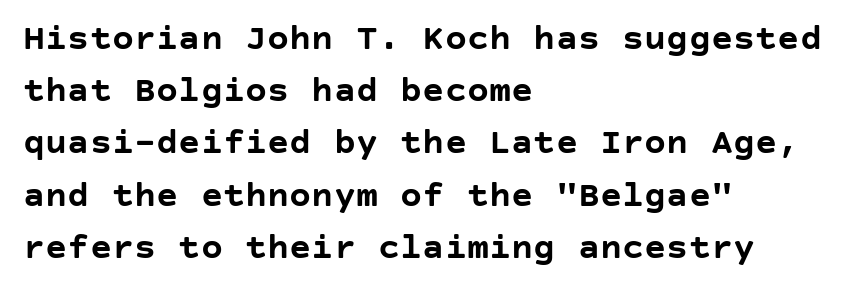
Q: Is the text bold? A: Yes.
Q: Is the text italic (slanted)? A: No, it is upright.
Q: Is the typeface a serif or a sans-serif typeface? A: Sans-serif.
Q: Is the text underlined? A: No.
Q: How is the paragraph aligned? A: Left-aligned.
Q: Is the spacing between letters normal or unusually wide? A: Normal.
Q: Is the spacing between lines tight, normal or loose? A: Normal.
Q: Width (condensed, normal, or wide)? A: Normal.
Q: Stroke contrast? A: Low.
Q: x-height? A: Large.
